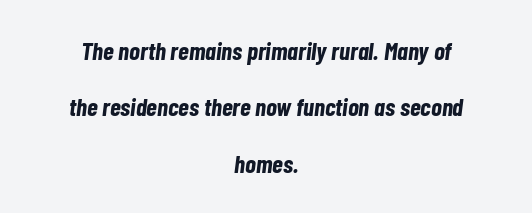
The image shows 25 px bold type, italic (leaning right); set centered, loose line spacing (2.26x), normal letter spacing, not underlined.
